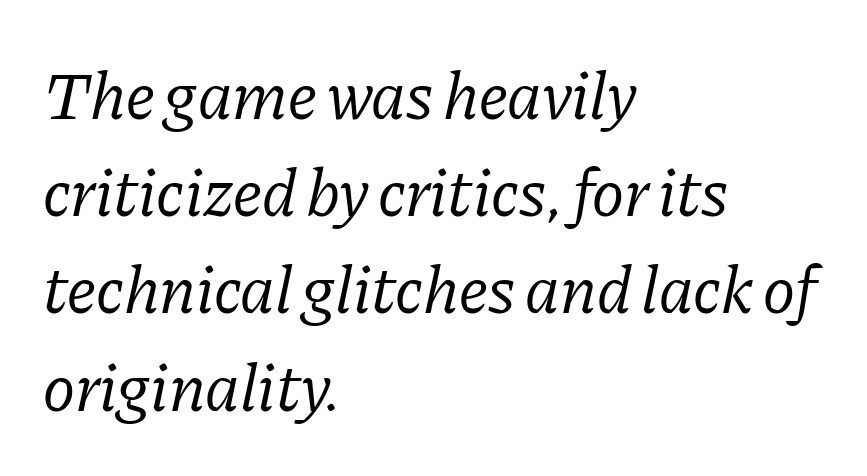
This sample keeps an unexceptional amount of space between lines. The gap between lines stays unmarked. Character widths vary here, with narrow letters taking less room than wide ones. It's the slanting kind of type.
